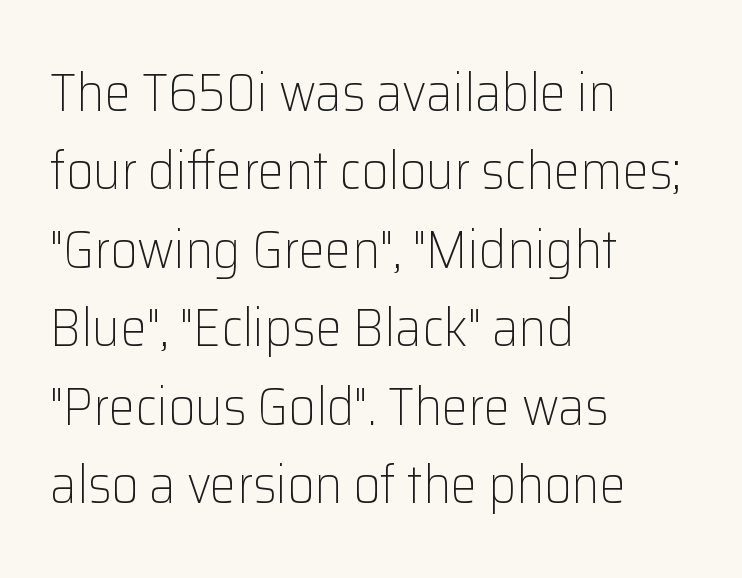
{"serif": "no", "italic": "no", "bold": "no", "weight": "light", "width": "normal", "stroke_contrast": "low", "x_height": "medium", "monospaced": "no", "underline": "no", "align": "left", "line_spacing": "normal", "line_spacing_ratio": 1.48, "letter_spacing": "normal", "letter_spacing_em": 0.0, "glyph_px": 53}
